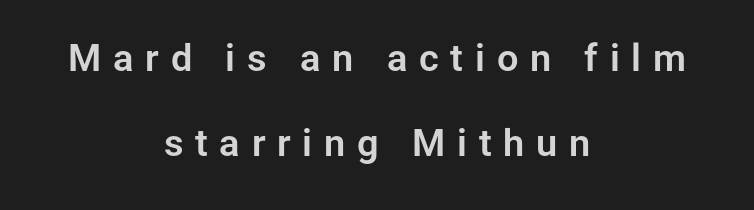
The image shows 38 px sans-serif type, upright; set centered, loose line spacing (2.24x), unusually wide letter spacing (+0.31 em), not underlined; low stroke contrast and a medium x-height.
